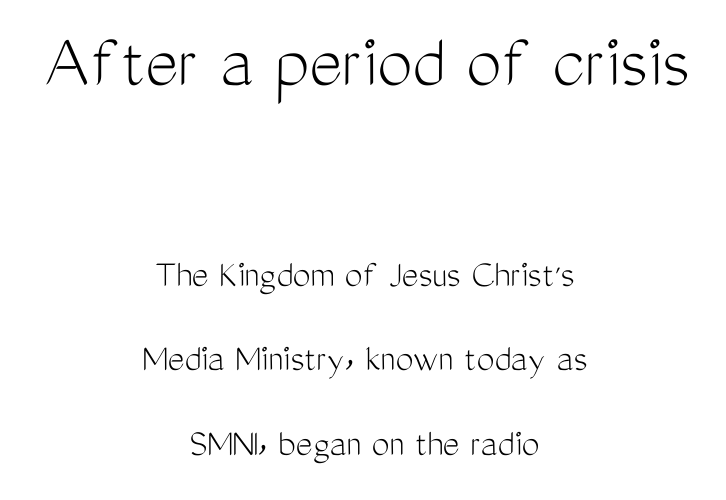
{"serif": "no", "italic": "no", "bold": "no", "weight": "light", "width": "condensed", "stroke_contrast": "medium", "x_height": "medium", "monospaced": "no", "underline": "no", "align": "center", "line_spacing": "loose", "line_spacing_ratio": 2.11, "letter_spacing": "normal", "letter_spacing_em": 0.0, "larger_block": "first", "size_ratio": 1.98, "glyph_px": 79}
